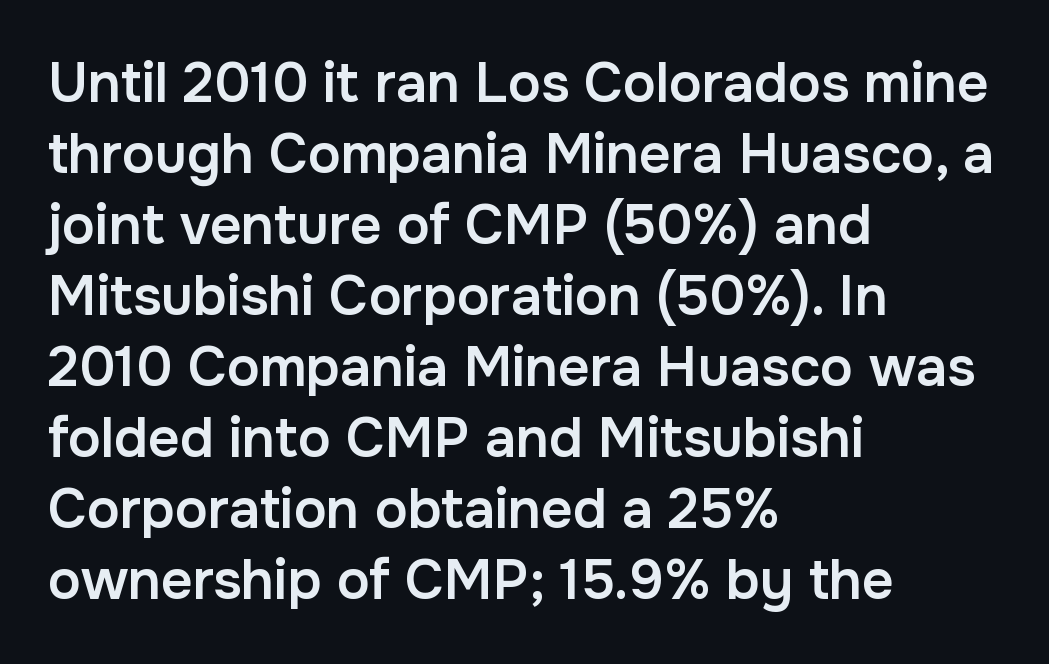
Q: Is the text bold? A: Semi-bold.
Q: Is the text italic (slanted)? A: No, it is upright.
Q: Is the typeface a serif or a sans-serif typeface? A: Sans-serif.
Q: Is the text underlined? A: No.
Q: How is the paragraph aligned? A: Left-aligned.
Q: Is the spacing between letters normal or unusually wide? A: Normal.
Q: Is the spacing between lines tight, normal or loose? A: Normal.
Q: Width (condensed, normal, or wide)? A: Normal.
Q: Stroke contrast? A: Low.
Q: x-height? A: Medium.
Q: Monospaced? A: No.
